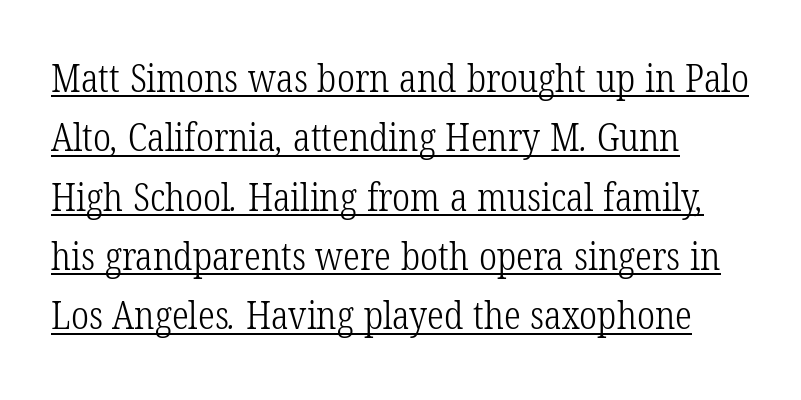
{"serif": "yes", "bold": "no", "weight": "light", "width": "condensed", "stroke_contrast": "low", "x_height": "medium", "monospaced": "no", "underline": "yes", "align": "left", "line_spacing": "normal", "line_spacing_ratio": 1.56, "letter_spacing": "normal", "letter_spacing_em": 0.0, "glyph_px": 38}
